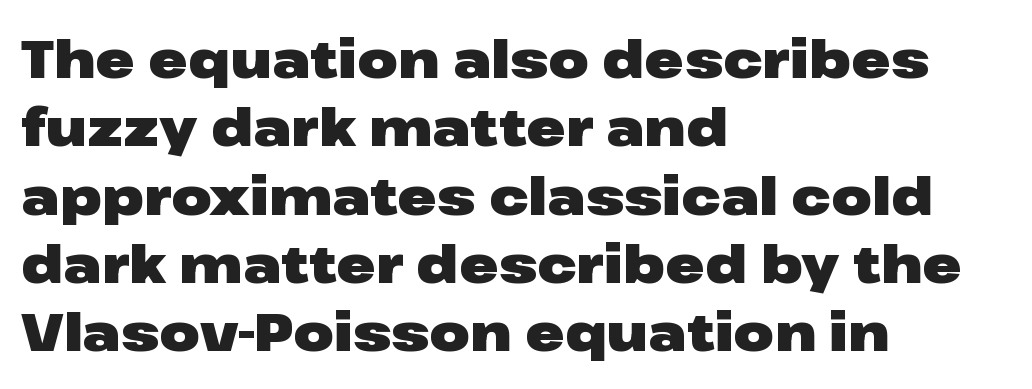
If you drew a line through each stem, it would be perfectly vertical. Is the block centered? No — it sits flush against the left margin. Typographically, this falls in the sans-serif category. Weight: bold. Each word holds together tightly as a unit, with standard inter-letter gaps. Quick note: underline off.
